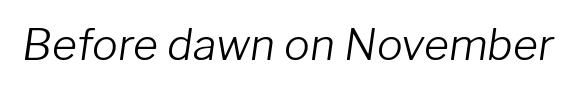
Descenders hang freely into open space. Short note: letters normally spaced. Caption: face not bold, strokes unweighted. This sample has the flowing, uneven cadence of proportional lettering. Style check: oblique.
